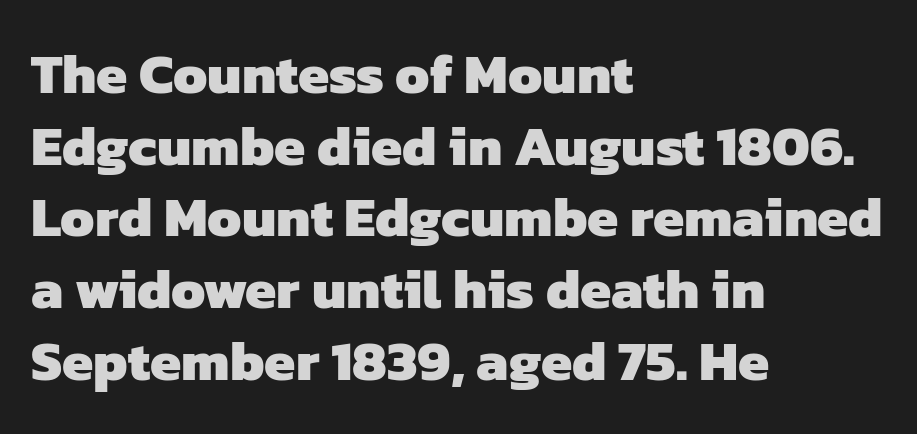
The image shows 56 px heavy sans-serif type; set left-aligned, normal line spacing (1.28x), normal letter spacing, not underlined; low stroke contrast and a medium x-height.
